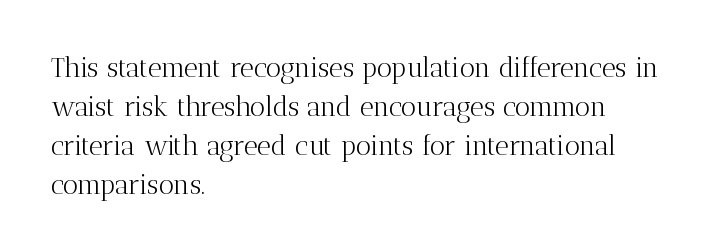
{"italic": "no", "bold": "no", "underline": "no", "align": "left", "line_spacing": "normal", "line_spacing_ratio": 1.44, "letter_spacing": "normal", "letter_spacing_em": 0.0, "glyph_px": 27}
